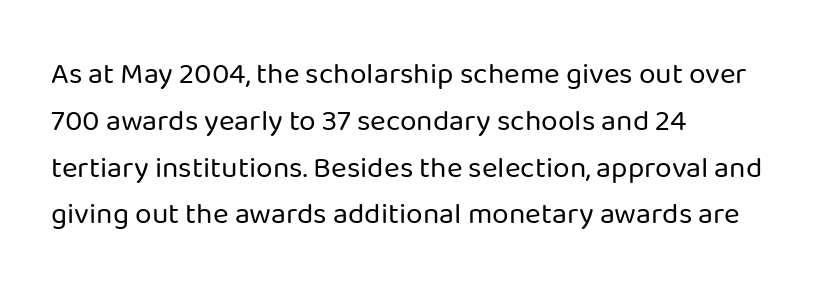
Q: Is the text bold? A: No.
Q: Is the text italic (slanted)? A: No, it is upright.
Q: Is the typeface a serif or a sans-serif typeface? A: Sans-serif.
Q: Is the text underlined? A: No.
Q: How is the paragraph aligned? A: Left-aligned.
Q: Is the spacing between letters normal or unusually wide? A: Normal.
Q: Is the spacing between lines tight, normal or loose? A: Normal.
Q: Width (condensed, normal, or wide)? A: Normal.
Q: Stroke contrast? A: Low.
Q: x-height? A: Medium.
Q: Monospaced? A: No.
